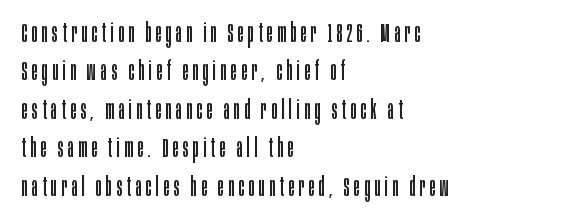
Q: Is the text bold? A: No.
Q: Is the text italic (slanted)? A: No, it is upright.
Q: Is the text underlined? A: No.
Q: How is the paragraph aligned? A: Left-aligned.
Q: Is the spacing between lines tight, normal or loose? A: Normal.
